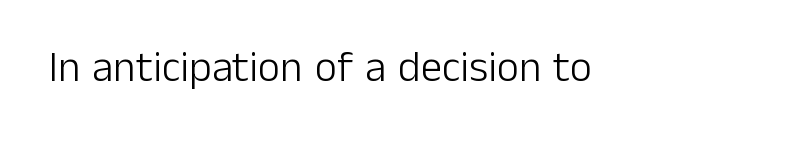
The lettering holds an erect, upright posture throughout. Summary of weight: not heavy and not bold. What stands out about the letter spacing? Nothing — it is the standard amount. The space beneath each line is pristine and unruled.
